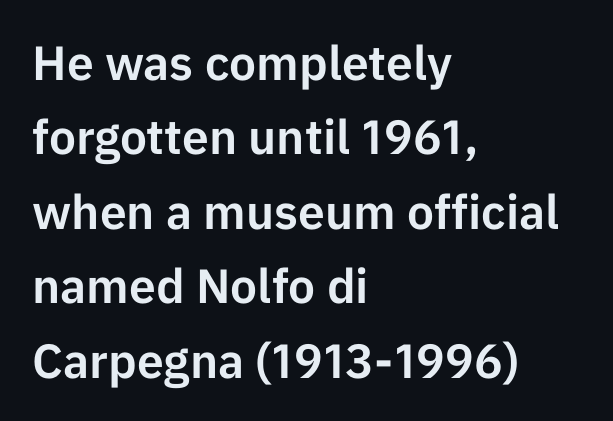
{"serif": "no", "italic": "no", "width": "normal", "stroke_contrast": "low", "x_height": "medium", "monospaced": "no", "underline": "no", "align": "left", "line_spacing": "normal", "line_spacing_ratio": 1.55, "letter_spacing": "normal", "letter_spacing_em": 0.0, "glyph_px": 48}
